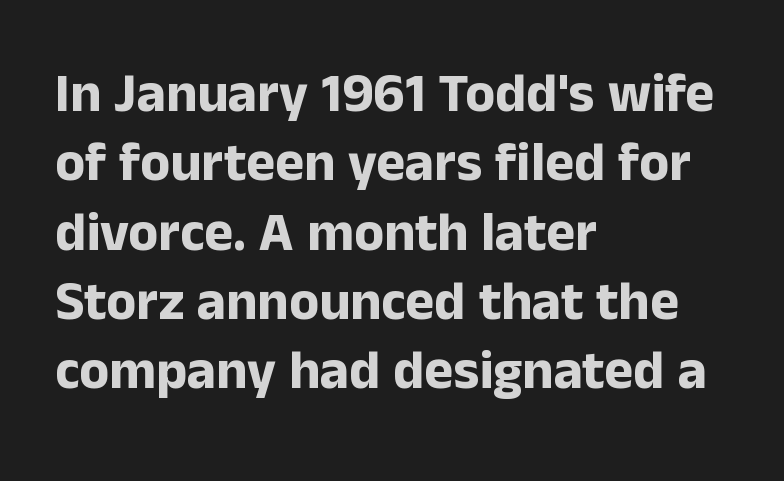
The image shows 55 px bold sans-serif type, upright; set left-aligned, normal line spacing (1.26x), normal letter spacing, not underlined; low stroke contrast and a medium x-height.
